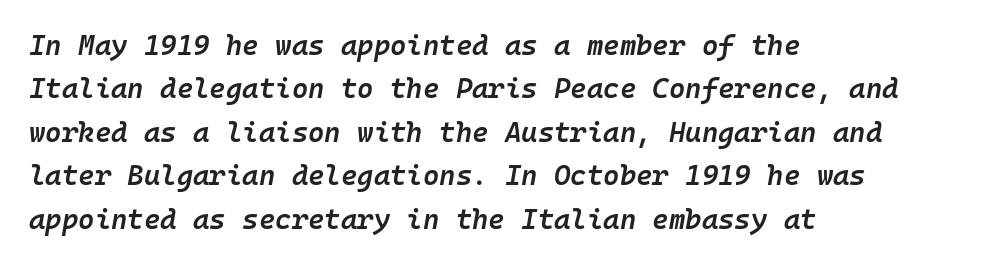
The image shows 28 px semibold type, italic (leaning right), monospaced; set left-aligned, normal line spacing (1.55x), normal letter spacing, not underlined; low stroke contrast and a medium x-height.
